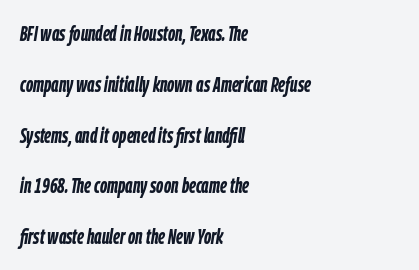
Italic: yes, the glyphs are oblique. The rendering uses a bold face; every stroke is thick and dark. Just letters on the line, the space beneath them empty. A student would call this left alignment; a typographer would say flush left, rag right.
